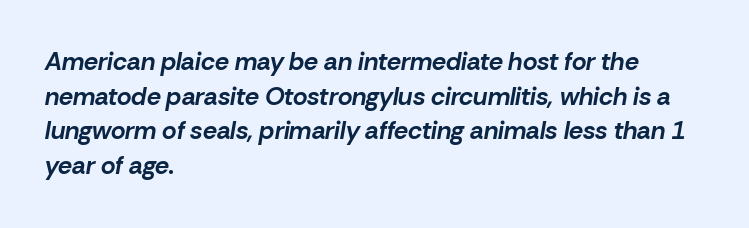
The image shows 25 px bold type, italic (leaning right); set left-aligned, normal line spacing (1.39x), normal letter spacing, not underlined.
